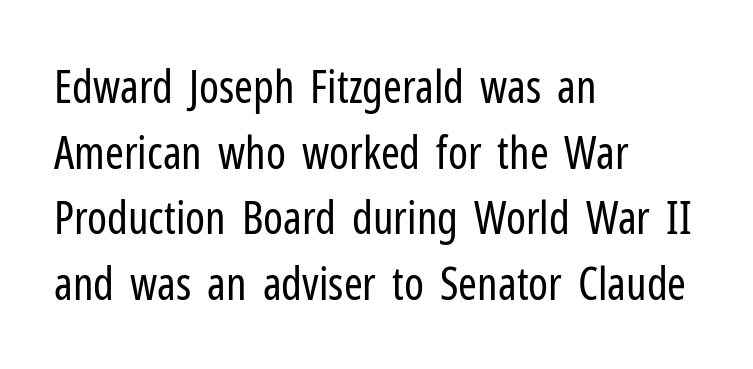
Weight: not bold — regular or lighter. The passage shown stacks its lines at a standard gap. Is the letter spacing exaggerated? No — it looks like the ordinary default. The zone under the glyphs is completely vacant. Notice how the passage keeps a crisp vertical edge on the left only.
